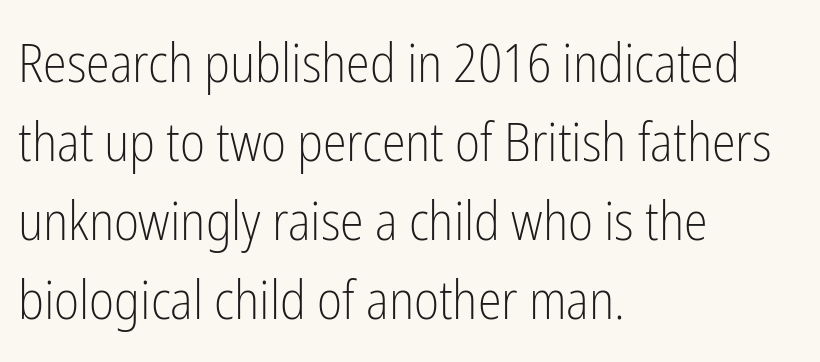
{"serif": "no", "italic": "no", "bold": "no", "weight": "light", "width": "condensed", "stroke_contrast": "low", "x_height": "medium", "monospaced": "no", "underline": "no", "align": "left", "line_spacing": "normal", "line_spacing_ratio": 1.46, "letter_spacing": "normal", "letter_spacing_em": 0.0, "glyph_px": 54}
